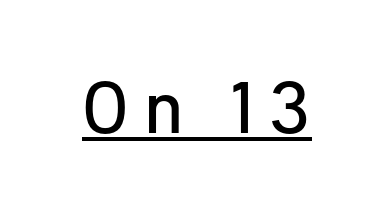
The axis of the letterforms is exactly vertical. Classification — sans serif. Decoration check: the copy is underlined. Tracking value appears strongly positive — letters spread wide. Is this a fixed-width face? No — the glyphs have proportional, varying widths.
